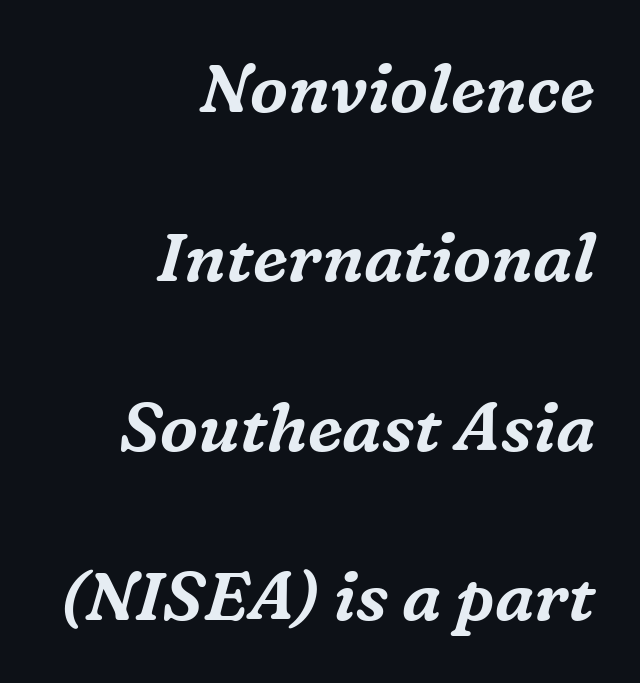
Q: Is the text italic (slanted)? A: Yes, it leans right by about 16 degrees.
Q: Is the typeface a serif or a sans-serif typeface? A: Serif.
Q: Is the text underlined? A: No.
Q: How is the paragraph aligned? A: Right-aligned.
Q: Is the spacing between letters normal or unusually wide? A: Normal.
Q: Is the spacing between lines tight, normal or loose? A: Loose.
Q: Width (condensed, normal, or wide)? A: Normal.
Q: Stroke contrast? A: Medium.
Q: x-height? A: Medium.
Q: Monospaced? A: No.
